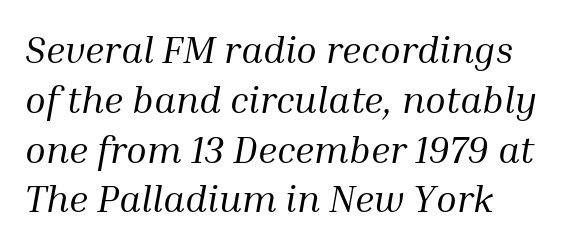
{"serif": "yes", "italic": "yes", "lean": "right", "slant_degrees": 10, "bold": "no", "weight": "regular", "width": "normal", "stroke_contrast": "medium", "x_height": "medium", "monospaced": "no", "underline": "no", "align": "left", "line_spacing": "normal", "line_spacing_ratio": 1.31, "letter_spacing": "normal", "letter_spacing_em": 0.0, "glyph_px": 38}
